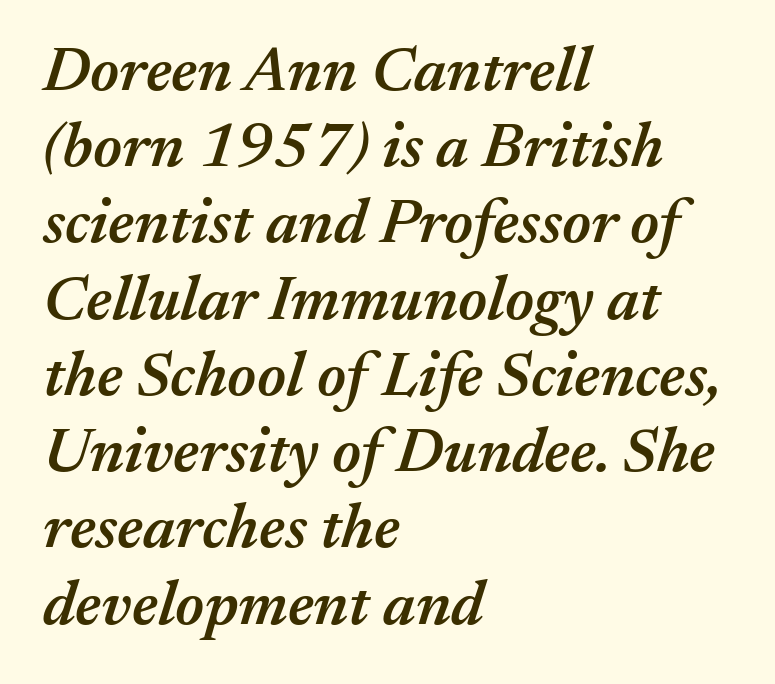
{"italic": "yes", "lean": "right", "slant_degrees": 17, "bold": "semi", "weight": "semibold", "width": "normal", "stroke_contrast": "medium", "x_height": "medium", "monospaced": "no", "underline": "no", "align": "left", "line_spacing_ratio": 1.21, "letter_spacing": "normal", "letter_spacing_em": 0.0, "glyph_px": 63}
